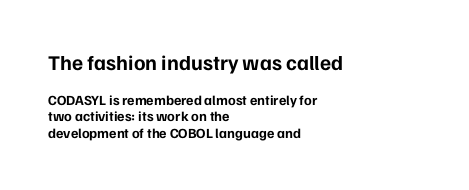
Q: Is the text bold? A: Yes.
Q: Is the text italic (slanted)? A: No, it is upright.
Q: Is the text underlined? A: No.
Q: How is the paragraph aligned? A: Left-aligned.
Q: Is the spacing between letters normal or unusually wide? A: Normal.
Q: Which block of text is set in a larger size, the first (top) or the second (bottom)? A: The first (top) one.
